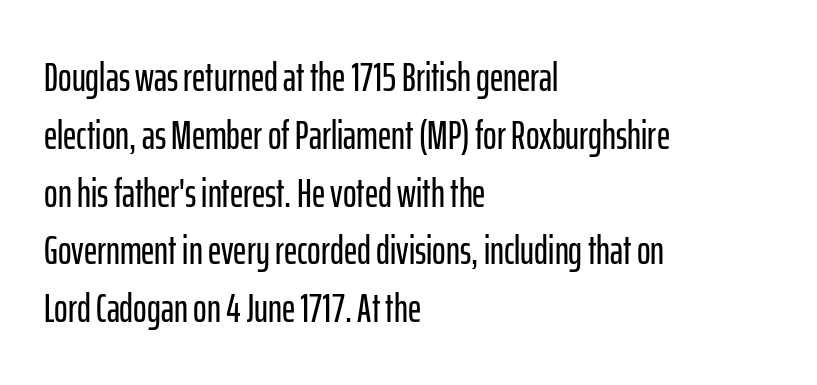
{"serif": "no", "italic": "no", "width": "condensed", "stroke_contrast": "low", "x_height": "medium", "monospaced": "no", "underline": "no", "align": "left", "line_spacing": "normal", "line_spacing_ratio": 1.41, "letter_spacing": "normal", "letter_spacing_em": 0.0, "glyph_px": 41}
